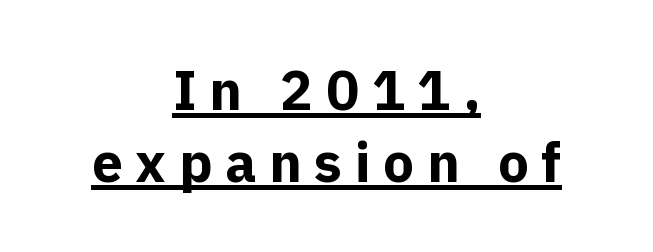
Q: Is the text bold? A: Yes.
Q: Is the text italic (slanted)? A: No, it is upright.
Q: Is the typeface a serif or a sans-serif typeface? A: Sans-serif.
Q: Is the text underlined? A: Yes.
Q: How is the paragraph aligned? A: Centered.
Q: Is the spacing between letters normal or unusually wide? A: Unusually wide.
Q: Is the spacing between lines tight, normal or loose? A: Normal.
Q: Width (condensed, normal, or wide)? A: Normal.
Q: x-height? A: Medium.
Q: Monospaced? A: No.
